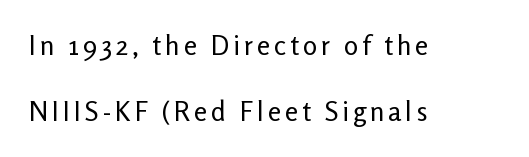
Q: Is the text bold? A: No.
Q: Is the text italic (slanted)? A: No, it is upright.
Q: Is the text underlined? A: No.
Q: How is the paragraph aligned? A: Left-aligned.
Q: Is the spacing between lines tight, normal or loose? A: Loose.
